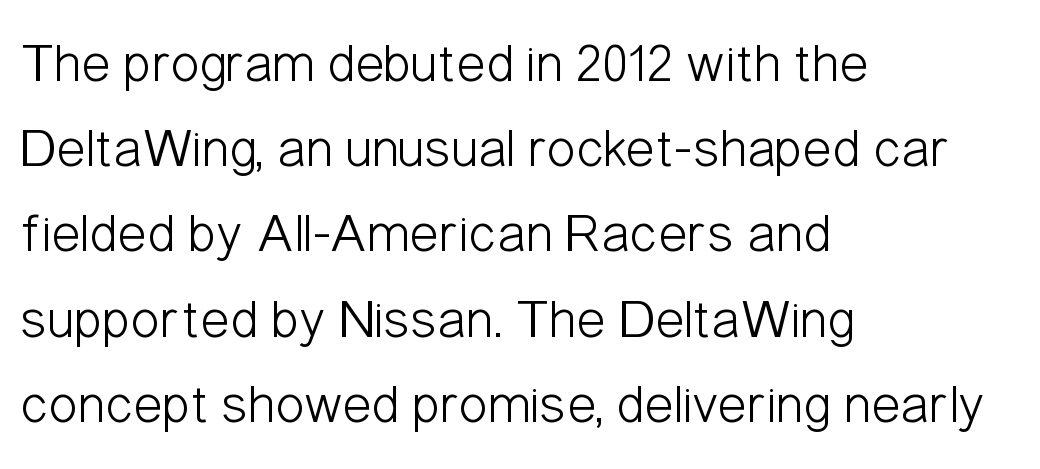
The image shows 55 px light, condensed sans-serif type, upright; set left-aligned, normal line spacing (1.55x), normal letter spacing, not underlined; low stroke contrast and a medium x-height.
